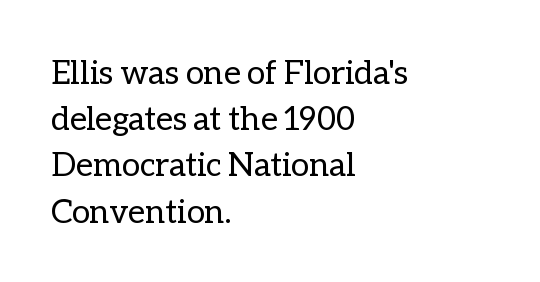
{"italic": "no", "bold": "no", "weight": "regular", "width": "normal", "stroke_contrast": "low", "x_height": "medium", "monospaced": "no", "underline": "no", "align": "left", "line_spacing": "normal", "line_spacing_ratio": 1.4, "letter_spacing": "normal", "letter_spacing_em": 0.0, "glyph_px": 33}
